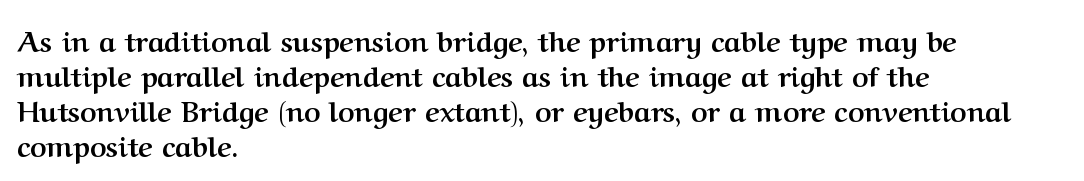
{"serif": "yes", "italic": "no", "bold": "yes", "weight": "semibold", "width": "normal", "stroke_contrast": "medium", "x_height": "medium", "monospaced": "no", "underline": "no", "align": "left", "line_spacing": "normal", "line_spacing_ratio": 1.25, "letter_spacing": "normal", "letter_spacing_em": 0.0, "glyph_px": 28}
